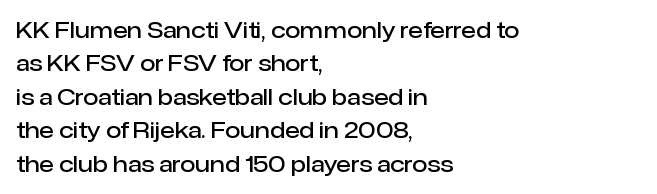
Rows of type keep a routine distance in the vertical direction. Default kerning and tracking; the words read as compact shapes. The font's upright variant was chosen for this text. As a designer I'd log this as weight 600, semibold. The string is rendered with underlining switched off.
